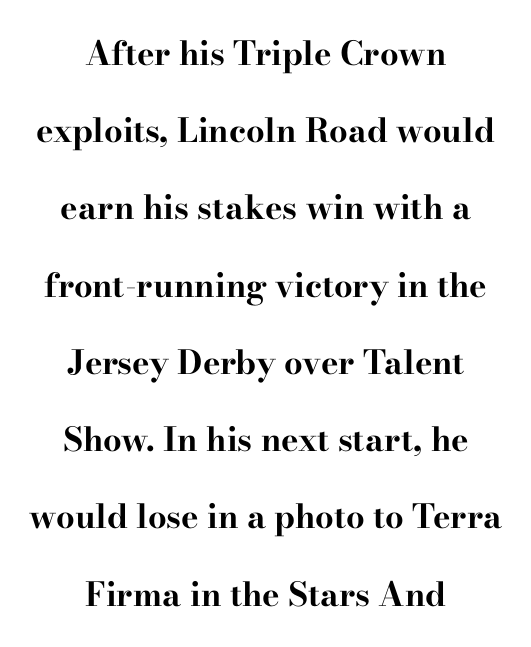
The image shows 33 px bold, wide serif type, upright; set centered, loose line spacing (2.34x), normal letter spacing, not underlined; high stroke contrast and a small x-height.
